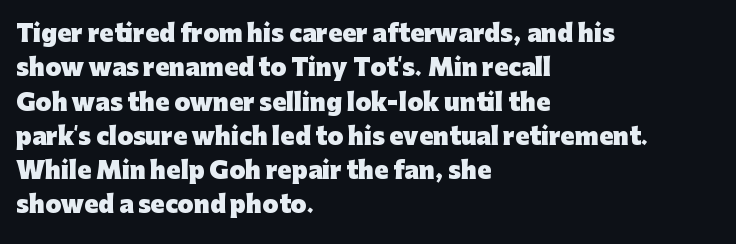
The space directly below the letters is spotless. Interline gaps are of average width in this sample. Ascenders rise straight up at ninety degrees. The rendering anchors every line to the left-hand side. The horizontal fit of the characters is conventional and even. The sample has been set heavy, in full bold.
